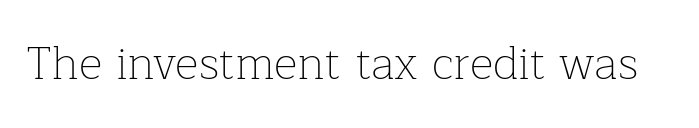
In terms of letterspacing, this is plain default setting. Examine the stroke ends and you'll spot serifs. Caption: face not bold, strokes unweighted. Each letter keeps its own natural width here, so spacing adapts to shape. Tall strokes in this sample are plumb rather than angled.
